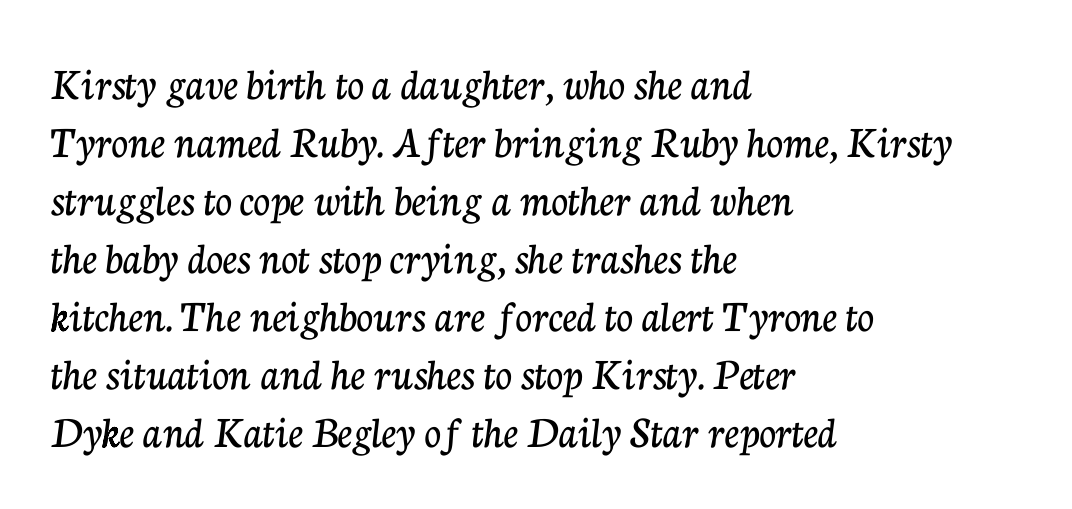
The image shows 46 px serif type; set left-aligned, normal line spacing (1.26x), normal letter spacing, not underlined; low stroke contrast and a medium x-height.
